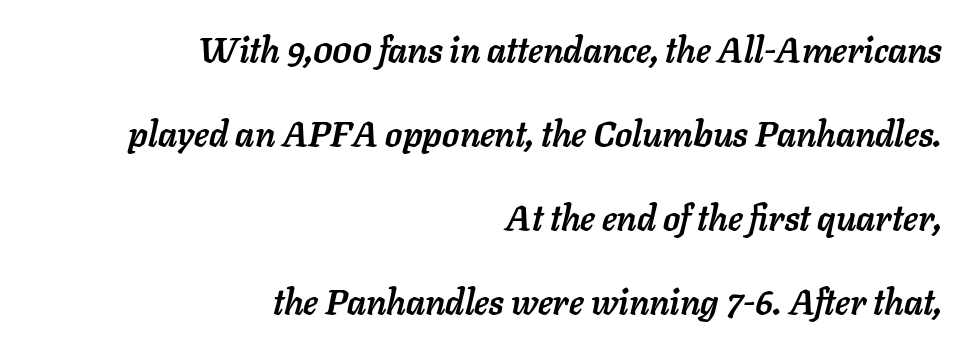
As a designer I'd log this as weight 700, bold. Here the designer chose a conventional face with non-uniform glyph widths. If you drew a line through each stem, it would be angled. Caption: multi-line text, flush right, ragged left. You could call the tracking neutral — neither tight nor loose.
